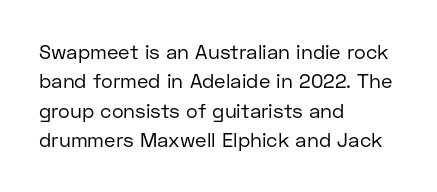
The image shows 20 px text type, upright; set left-aligned, normal line spacing (1.47x), normal letter spacing, not underlined.
